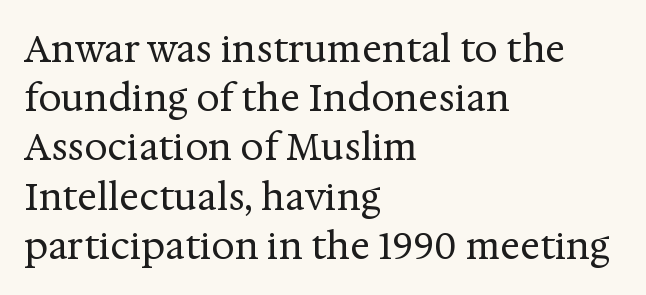
The image shows 37 px regular-weight serif type, upright; set left-aligned, normal line spacing (1.33x), normal letter spacing, not underlined; medium stroke contrast and a medium x-height.
